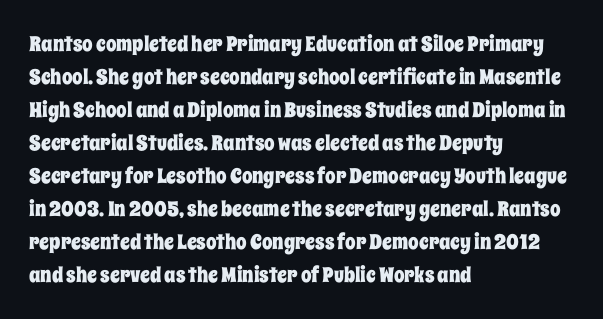
Q: Is the text italic (slanted)? A: No, it is upright.
Q: Is the text underlined? A: No.
Q: How is the paragraph aligned? A: Left-aligned.
Q: Is the spacing between letters normal or unusually wide? A: Normal.
Q: Is the spacing between lines tight, normal or loose? A: Normal.
